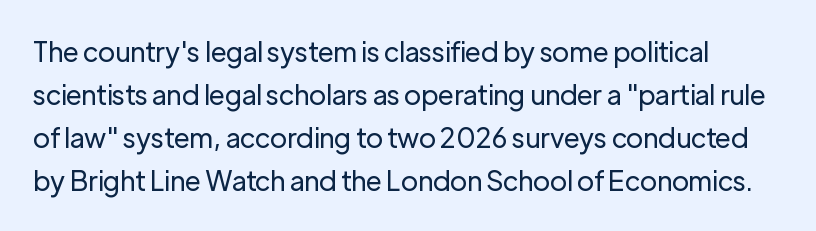
The image shows 27 px text type, upright; set normal line spacing (1.59x), normal letter spacing, not underlined.
